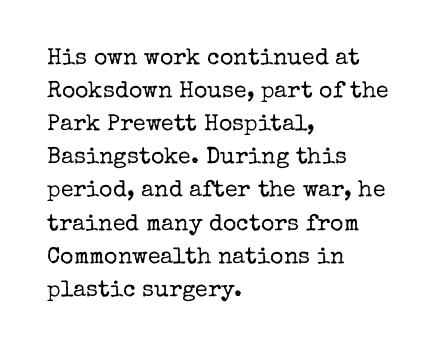
Does extra space separate the letters? No, they use regular spacing. The rendering anchors every line to the left-hand side. The axis of the letterforms is exactly vertical. These lines sit exactly where default settings would place them. Ink coverage per letter is moderate at most. Bare-footed words on every line.
